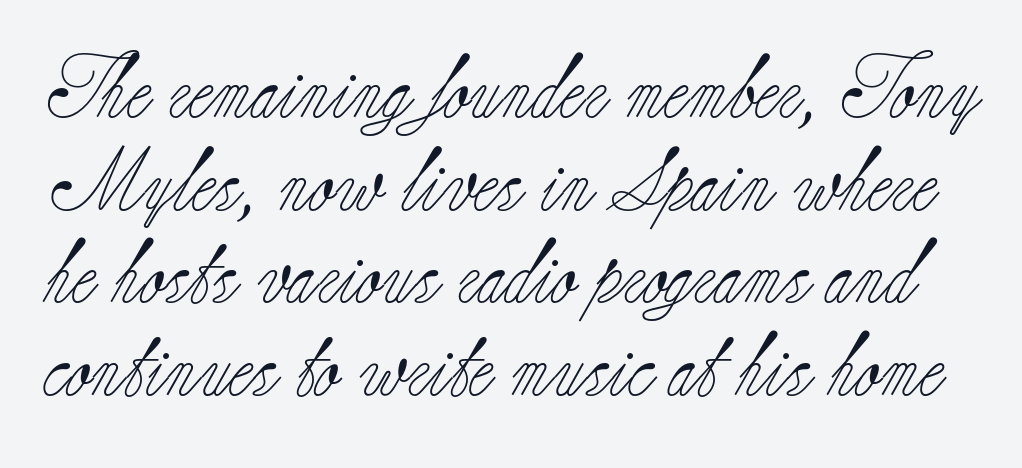
The image shows 63 px light serif type; set normal line spacing (1.47x), normal letter spacing, not underlined; low stroke contrast and a small x-height.
